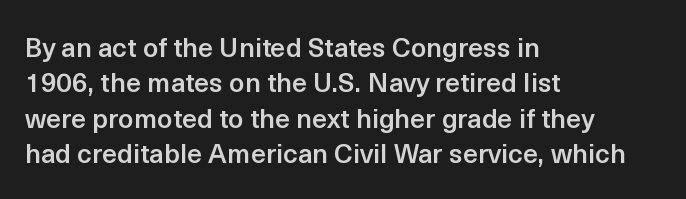
Q: Is the text bold? A: Semi-bold.
Q: Is the text italic (slanted)? A: No, it is upright.
Q: Is the text underlined? A: No.
Q: How is the paragraph aligned? A: Left-aligned.
Q: Is the spacing between letters normal or unusually wide? A: Normal.
Q: Is the spacing between lines tight, normal or loose? A: Normal.
